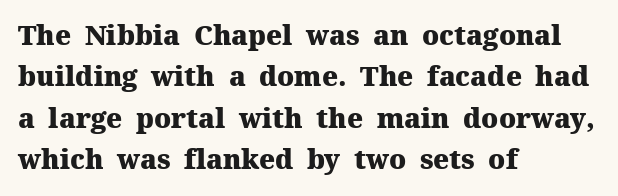
The image shows 27 px bold type, upright; set left-aligned, normal line spacing (1.53x), normal letter spacing, not underlined.
